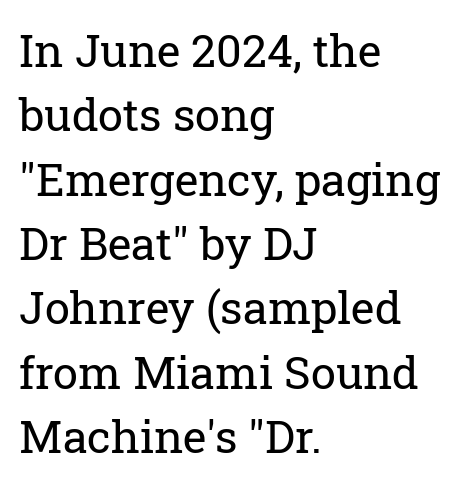
The glyphs are unaccompanied by any horizontal stroke below them. All the whitespace from short lines collects on the right. How are the letters spaced? Ordinarily, with no added tracking. The letters look calm and open, with moderate or lighter stems. Regarding serifs, this sample has them.
